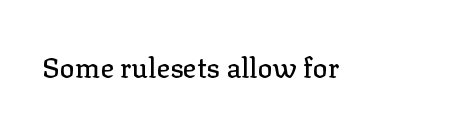
{"serif": "yes", "italic": "no", "width": "normal", "stroke_contrast": "low", "x_height": "medium", "monospaced": "no", "underline": "no", "letter_spacing": "normal", "letter_spacing_em": 0.0, "glyph_px": 28}
